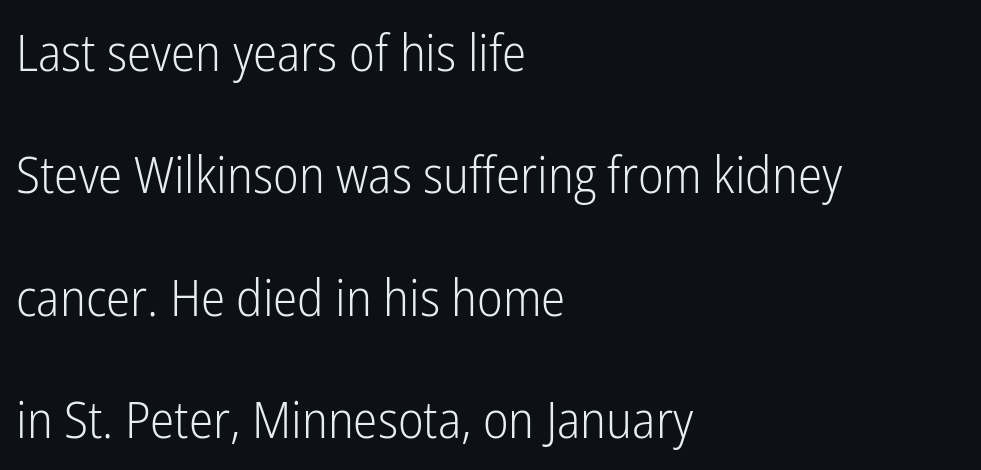
{"serif": "no", "italic": "no", "bold": "no", "weight": "light", "width": "condensed", "stroke_contrast": "low", "x_height": "medium", "monospaced": "no", "underline": "no", "align": "left", "line_spacing": "loose", "line_spacing_ratio": 2.4, "letter_spacing": "normal", "letter_spacing_em": 0.0, "glyph_px": 51}
